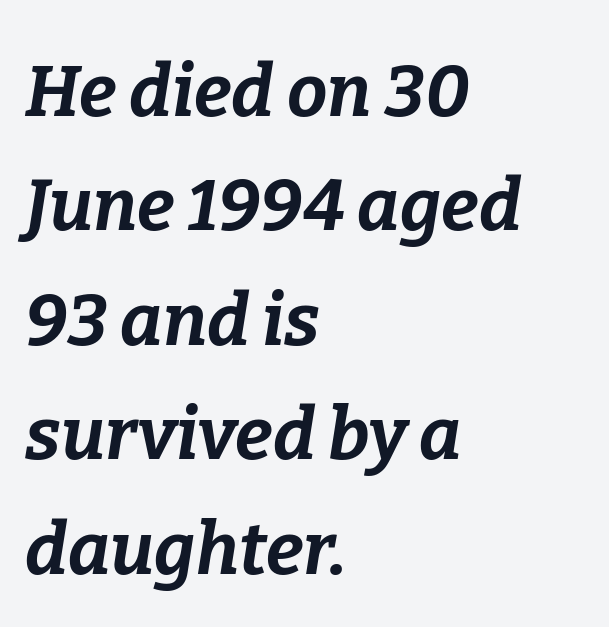
{"italic": "yes", "lean": "right", "slant_degrees": 9, "bold": "yes", "weight": "bold", "width": "normal", "stroke_contrast": "low", "x_height": "medium", "monospaced": "no", "underline": "no", "align": "left", "line_spacing": "normal", "line_spacing_ratio": 1.59, "letter_spacing": "normal", "letter_spacing_em": 0.0, "glyph_px": 72}
